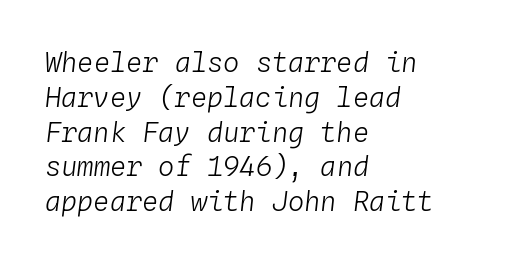
The letters sit at their default tracking, neither squeezed nor spread. Weight class: somewhere from thin through regular. The axis of the letterforms is tilted away from vertical. Interline gaps are of average width in this sample. Check the space under the baseline: it is left empty. Left-aligned paragraph, ragged on the right.
